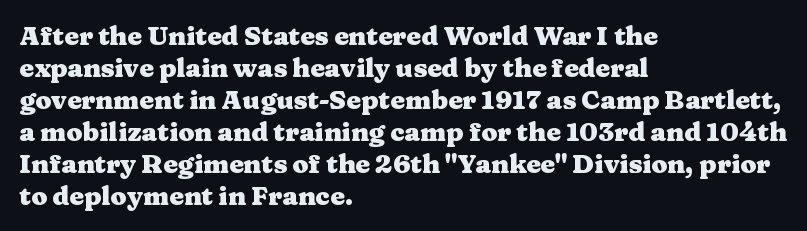
The image shows 26 px bold type, upright; set left-aligned, line spacing 1.23x, normal letter spacing, not underlined.
